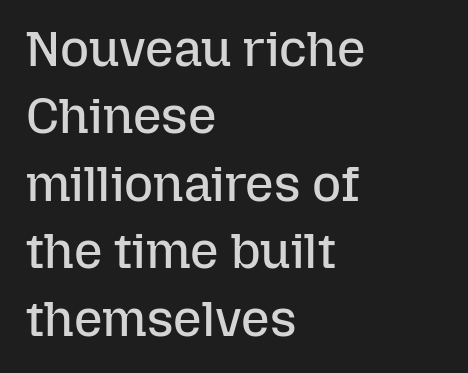
This rendering uses left alignment, leaving the right contour irregular. Leading: standard. Does extra space separate the letters? No, they use regular spacing. Proportional: the letters do not fall into vertical columns. Decoration check: the copy has no underline.
